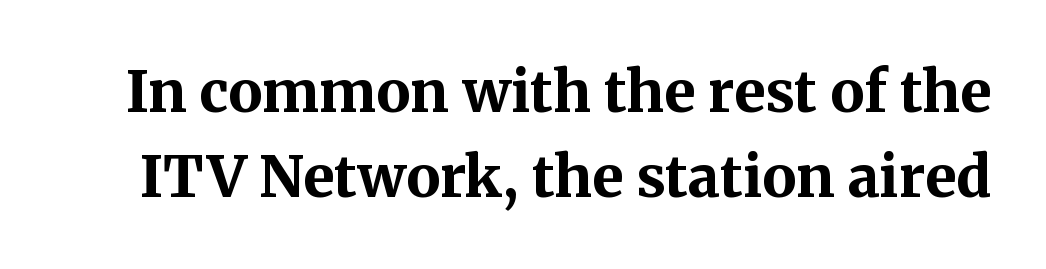
Q: Is the text bold? A: Yes.
Q: Is the text italic (slanted)? A: No, it is upright.
Q: Is the typeface a serif or a sans-serif typeface? A: Serif.
Q: Is the text underlined? A: No.
Q: Is the spacing between letters normal or unusually wide? A: Normal.
Q: Is the spacing between lines tight, normal or loose? A: Normal.
Q: Width (condensed, normal, or wide)? A: Normal.
Q: Stroke contrast? A: Medium.
Q: x-height? A: Medium.
Q: Monospaced? A: No.
